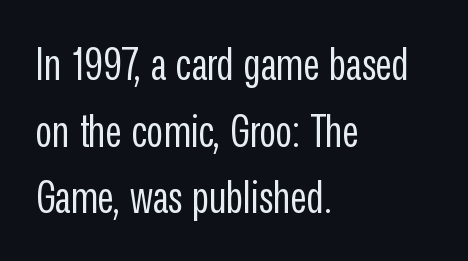
Inter-character spacing is left at the font's built-in metrics. Here the designer chose a conventional face with non-uniform glyph widths. Decoration check: the copy has no underline. Vertically, the passage feels balanced, rows spaced as you'd expect.
